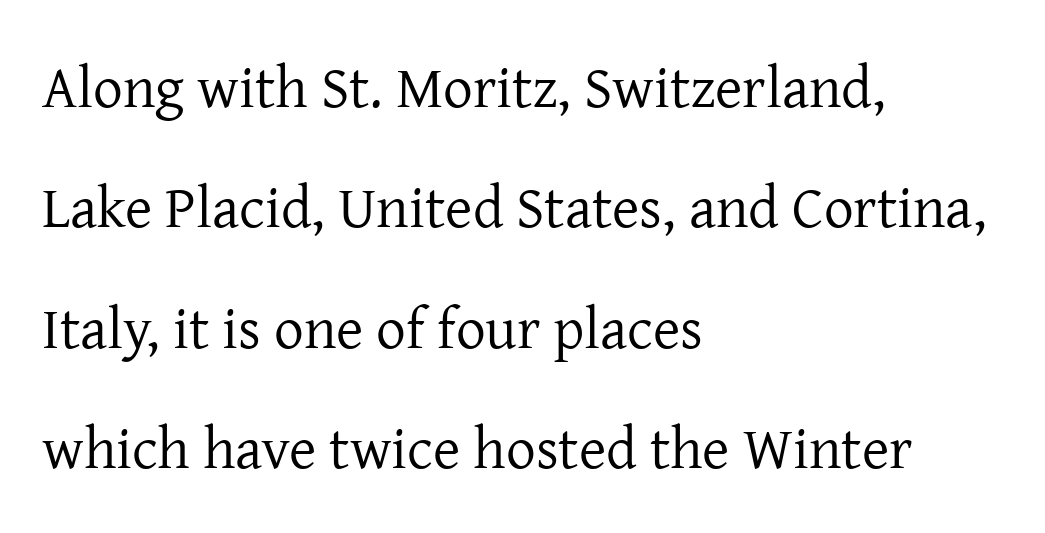
Q: Is the text bold? A: No.
Q: Is the text italic (slanted)? A: No, it is upright.
Q: Is the typeface a serif or a sans-serif typeface? A: Serif.
Q: Is the text underlined? A: No.
Q: How is the paragraph aligned? A: Left-aligned.
Q: Is the spacing between letters normal or unusually wide? A: Normal.
Q: Is the spacing between lines tight, normal or loose? A: Loose.
Q: Width (condensed, normal, or wide)? A: Normal.
Q: Stroke contrast? A: Low.
Q: x-height? A: Medium.
Q: Monospaced? A: No.
